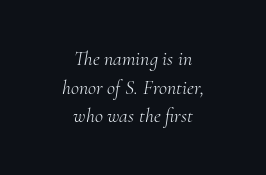
Is the letter spacing exaggerated? No — it looks like the ordinary default. Underlining? Definitely not there. Notice how the stems are inclined rather than vertical — that's the hallmark of italics. Horizontally, the lines are justified to the midpoint only.
